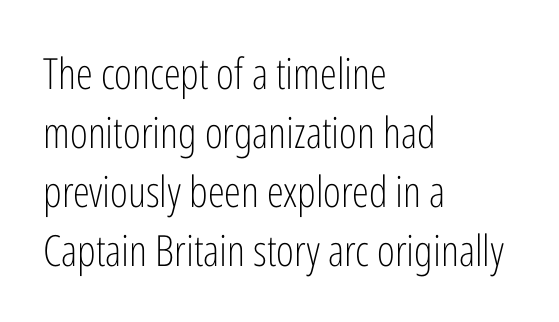
The zone under the glyphs is completely vacant. Character widths vary here, with narrow letters taking less room than wide ones. A student would call this left alignment; a typographer would say flush left, rag right. Posture: straight, roman, zero tilt. This block has exactly the height ordinary leading produces.
